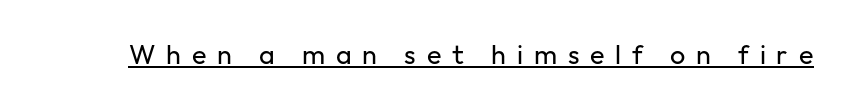
The specimen reads as upright at a glance. Between one letter and the next there's a generous, obvious gap. Is there an underline? Yes — a line sits under the letters. Counters stay open thanks to moderate or lighter strokes.
